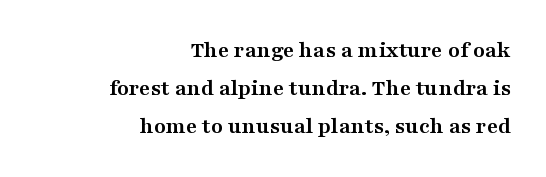
{"italic": "no", "bold": "yes", "underline": "no", "align": "right", "line_spacing": "normal", "line_spacing_ratio": 1.59, "letter_spacing": "normal", "letter_spacing_em": 0.0, "glyph_px": 24}
